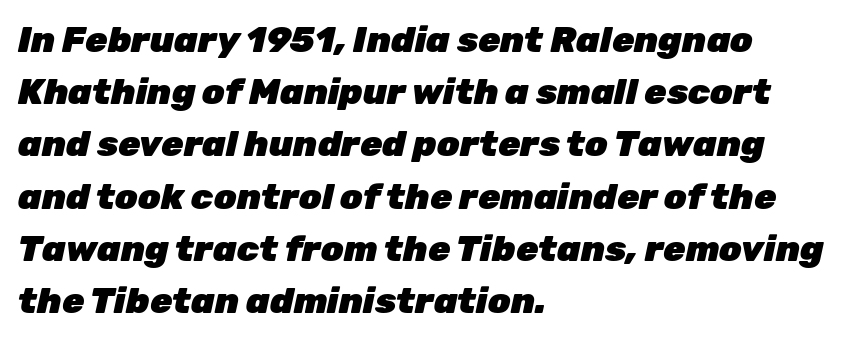
Does the copy run flush right? No — it runs flush left. Proportional: the letters do not fall into vertical columns. Any mark beneath the type? The region is blank. Thick stems and heavy bowls — unmistakably bold.
